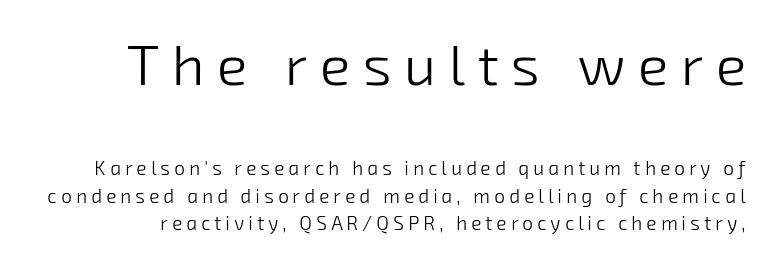
Stems and bowls with no extra thickness — not bold. Proportional: the letters do not fall into vertical columns. The line texture is sparse and dotted thanks to wide tracking. The passage shown is typeset with a sans-serif family.
